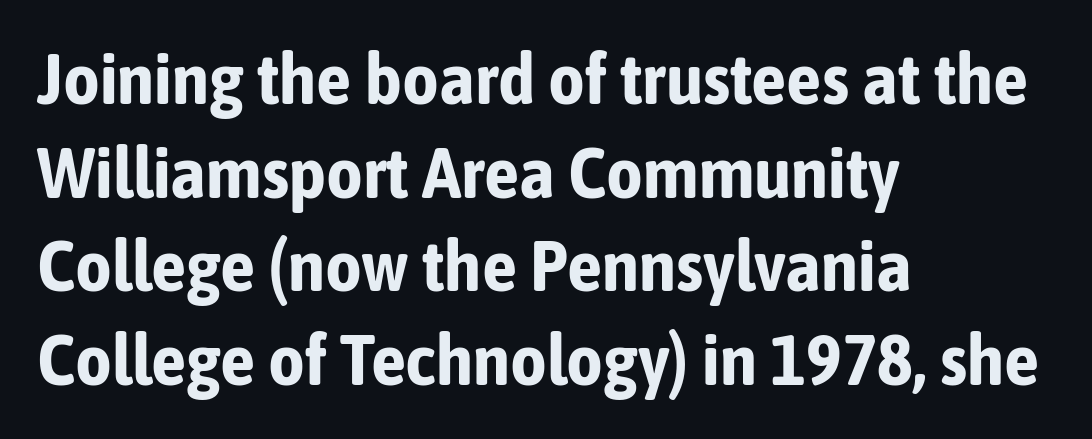
Spacing verdict: proportional, widths tailored to each character. Short and long lines alike share a common starting point at left. Every letter is thick-stroked: bold, no question. The passage shown stacks its lines at a standard gap. In terms of letterspacing, this is plain default setting.
